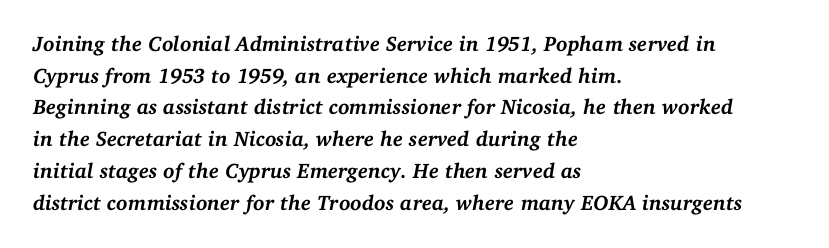
If you drew a ruler down the left edge, every line would touch it. Check under the words: just untouched page. A normal amount of white space separates one row of letters from the next. On the weight axis this lands at bold, roughly 700.
